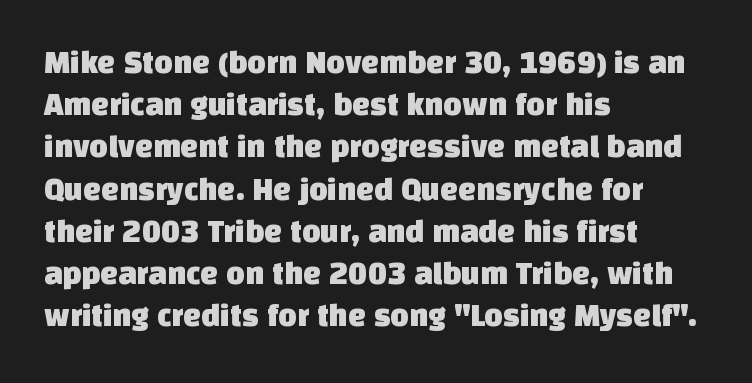
One glance says typical: line gaps are just what's usual. Looks like regular typesetting: each glyph gets only the width it needs. Short note: letters normally spaced. These lines stack with their left ends in a neat column. The passage shown is typeset with a sans-serif family. A clean baseline with only descenders dipping below it.
